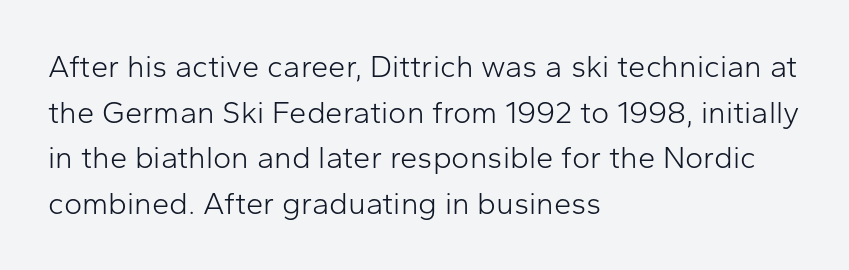
This reads as an unemphasized weight, regular at the heaviest. In CSS terms this would be text-align: left. This rendering leaves character spacing at its baseline value. Vertical spacing — default.
